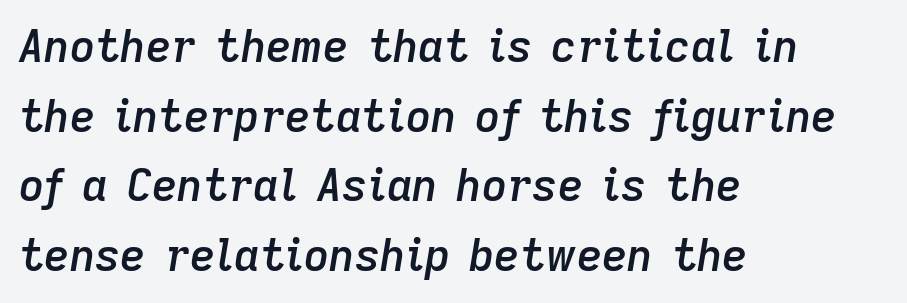
The image shows 44 px semibold type, italic (leaning right); set left-aligned, normal line spacing (1.58x), normal letter spacing, not underlined; low stroke contrast and a medium x-height.
